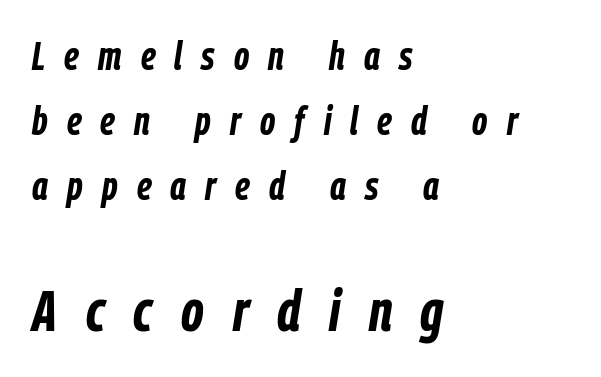
The image shows 58 px bold, condensed type, italic (leaning right); set left-aligned, normal line spacing (1.67x), unusually wide letter spacing (+0.49 em), not underlined; the second (bottom) block is 1.49x larger; low stroke contrast and a medium x-height.
